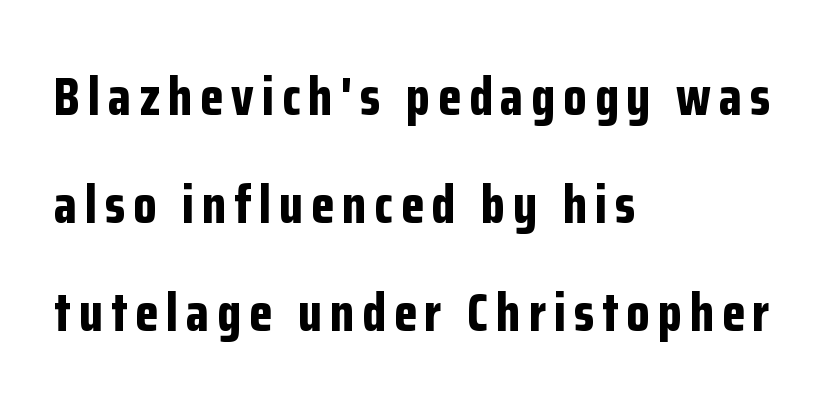
{"serif": "no", "italic": "no", "bold": "yes", "weight": "bold", "width": "condensed", "stroke_contrast": "low", "x_height": "medium", "monospaced": "no", "underline": "no", "align": "left", "line_spacing": "loose", "line_spacing_ratio": 2.04, "glyph_px": 53}
